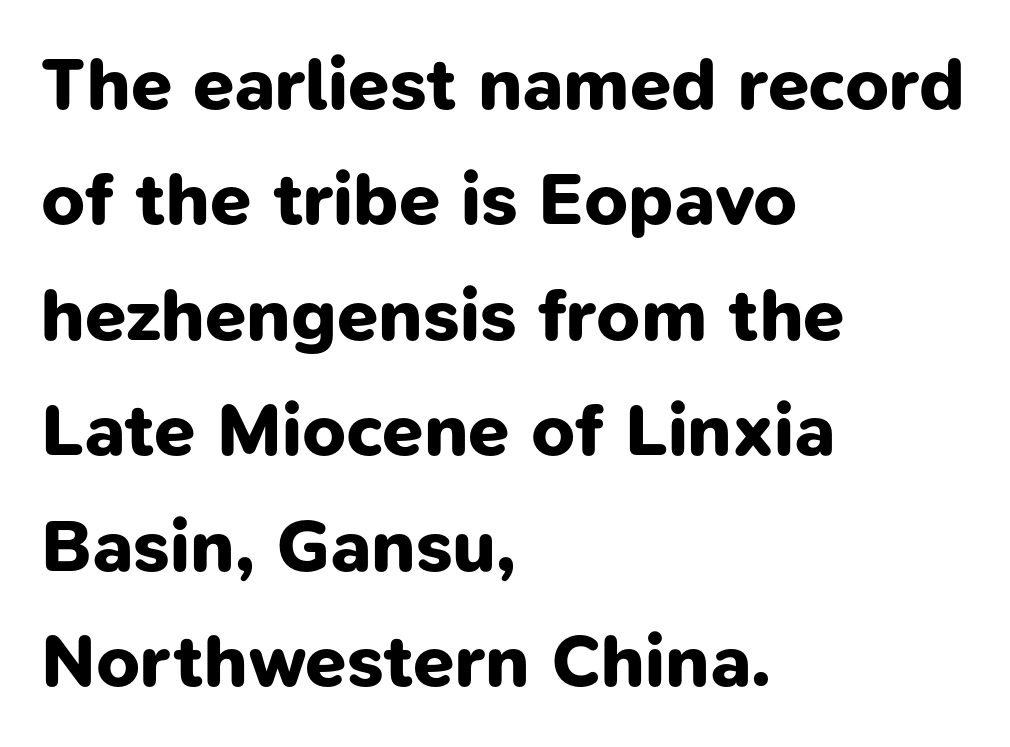
{"serif": "no", "bold": "yes", "weight": "bold", "width": "normal", "stroke_contrast": "low", "x_height": "medium", "monospaced": "no", "underline": "no", "align": "left", "line_spacing": "normal", "line_spacing_ratio": 1.56, "letter_spacing": "normal", "letter_spacing_em": 0.0, "glyph_px": 74}
